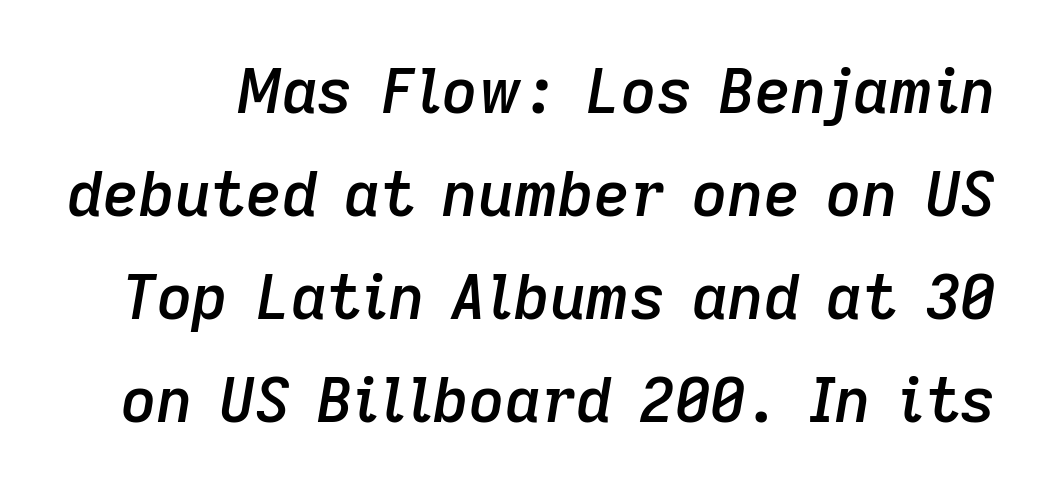
The image shows 62 px semibold type, italic (leaning right); set normal line spacing (1.66x), normal letter spacing, not underlined; low stroke contrast and a medium x-height.
